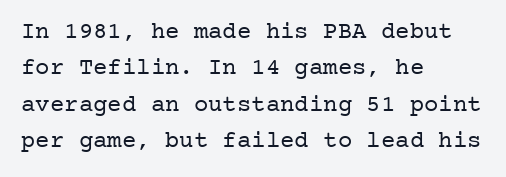
{"italic": "no", "bold": "no", "underline": "no", "align": "left", "line_spacing": "normal", "line_spacing_ratio": 1.52, "letter_spacing": "normal", "letter_spacing_em": 0.0, "glyph_px": 24}
